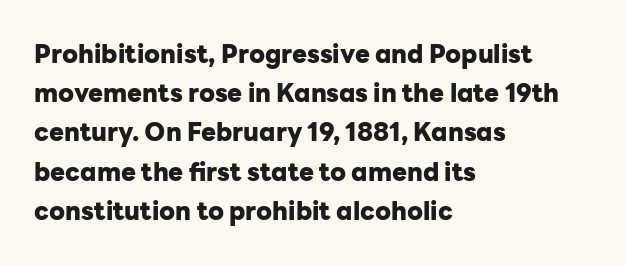
Q: Is the text bold? A: Yes.
Q: Is the text italic (slanted)? A: No, it is upright.
Q: Is the text underlined? A: No.
Q: How is the paragraph aligned? A: Left-aligned.
Q: Is the spacing between letters normal or unusually wide? A: Normal.
Q: Is the spacing between lines tight, normal or loose? A: Normal.
